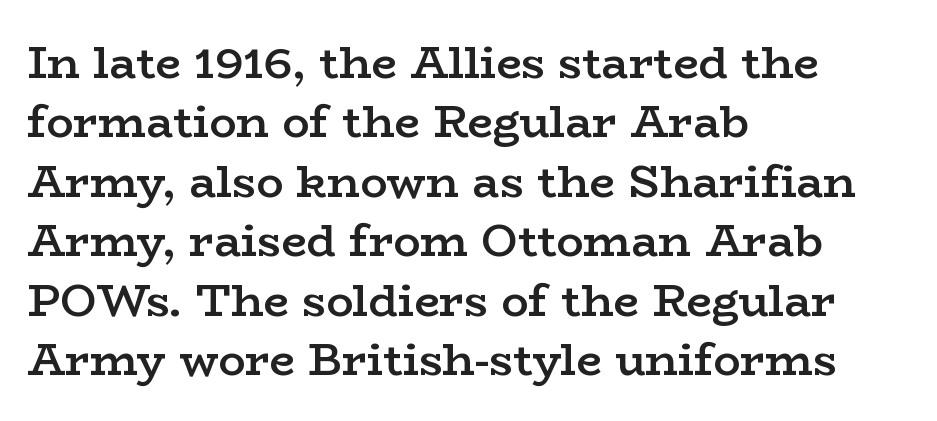
The image shows 45 px semibold, wide serif type, upright; set left-aligned, normal line spacing (1.32x), normal letter spacing, not underlined; low stroke contrast and a medium x-height.
